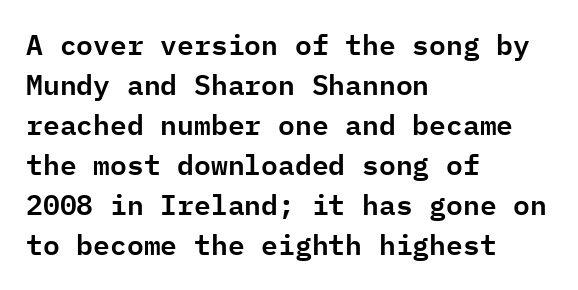
Q: Is the text italic (slanted)? A: No, it is upright.
Q: Is the typeface a serif or a sans-serif typeface? A: Sans-serif.
Q: Is the text underlined? A: No.
Q: How is the paragraph aligned? A: Left-aligned.
Q: Is the spacing between letters normal or unusually wide? A: Normal.
Q: Is the spacing between lines tight, normal or loose? A: Normal.
Q: Width (condensed, normal, or wide)? A: Normal.
Q: Stroke contrast? A: Low.
Q: x-height? A: Medium.
Q: Monospaced? A: Yes.
